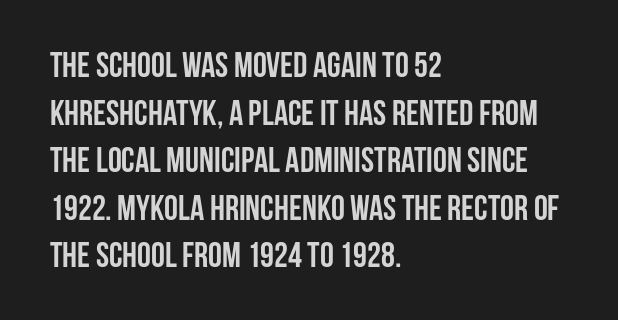
Q: Is the text bold? A: Yes.
Q: Is the text italic (slanted)? A: No, it is upright.
Q: Is the typeface a serif or a sans-serif typeface? A: Sans-serif.
Q: Is the text underlined? A: No.
Q: How is the paragraph aligned? A: Left-aligned.
Q: Is the spacing between letters normal or unusually wide? A: Normal.
Q: Is the spacing between lines tight, normal or loose? A: Normal.
Q: Width (condensed, normal, or wide)? A: Condensed.
Q: Stroke contrast? A: Low.
Q: x-height? A: Large.
Q: Monospaced? A: No.
